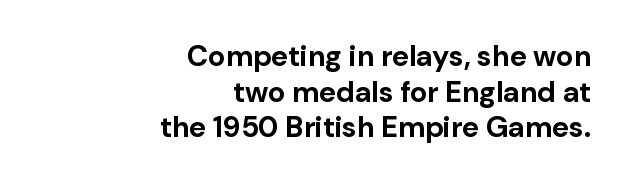
The image shows 29 px bold sans-serif type, upright; set right-aligned, line spacing 1.23x, normal letter spacing, not underlined; low stroke contrast and a medium x-height.
